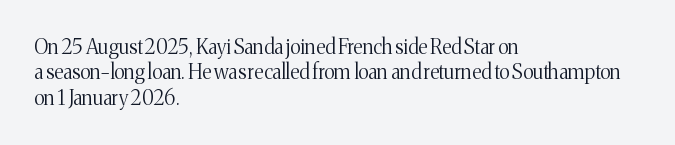
The rows are spaced the way most documents space them. Weight: in the light-to-regular range. Each word holds together tightly as a unit, with standard inter-letter gaps. Nobody drew a line under any word here.
